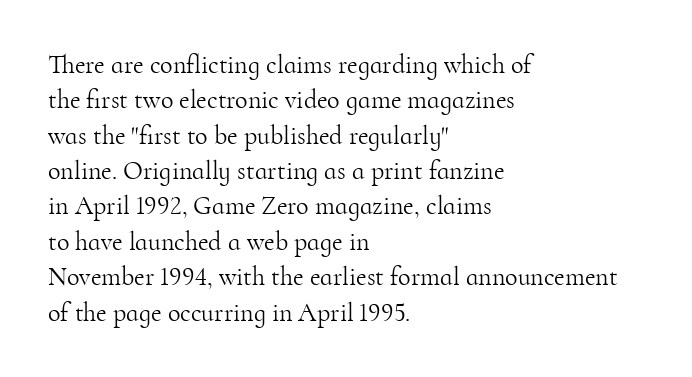
Q: Is the text bold? A: No.
Q: Is the text italic (slanted)? A: No, it is upright.
Q: Is the text underlined? A: No.
Q: How is the paragraph aligned? A: Left-aligned.
Q: Is the spacing between letters normal or unusually wide? A: Normal.
Q: Is the spacing between lines tight, normal or loose? A: Normal.
